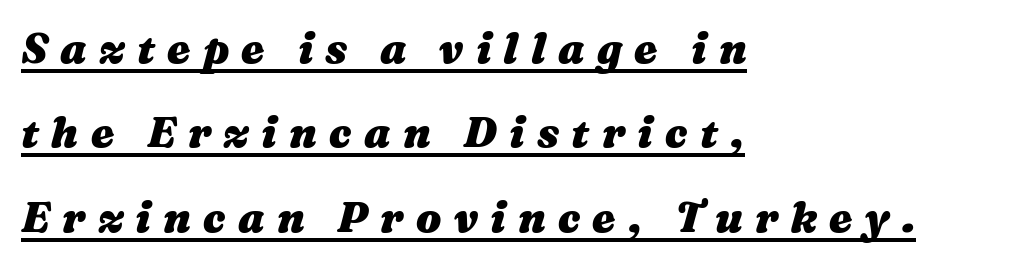
Q: Is the text bold? A: Yes.
Q: Is the text italic (slanted)? A: Yes, it leans right by about 16 degrees.
Q: Is the text underlined? A: Yes.
Q: How is the paragraph aligned? A: Left-aligned.
Q: Is the spacing between letters normal or unusually wide? A: Unusually wide.
Q: Is the spacing between lines tight, normal or loose? A: Loose.
Q: Width (condensed, normal, or wide)? A: Wide.
Q: Stroke contrast? A: Medium.
Q: x-height? A: Medium.
Q: Monospaced? A: No.
